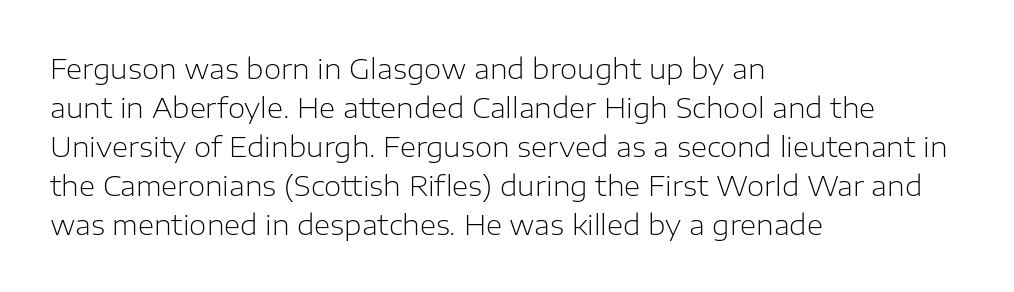
Here the glyphs are tracked normally, forming tight word shapes. Look at the bottom of the vertical strokes: they stop flat, with no serifs. A roman cut, with each character standing at attention. Reading down the column, the eye jumps a familiar distance to each next line. Underlining? Definitely not there. The letters advance in unequal steps, a hallmark of proportional type.
